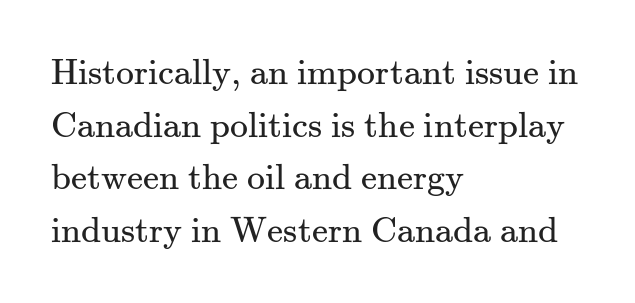
Does the leading feel generous? No, just average. Where is the straight margin? On the left. Words appear dense and cohesive because spacing is normal. The face used here is proportionally spaced, like ordinary book or web type.
